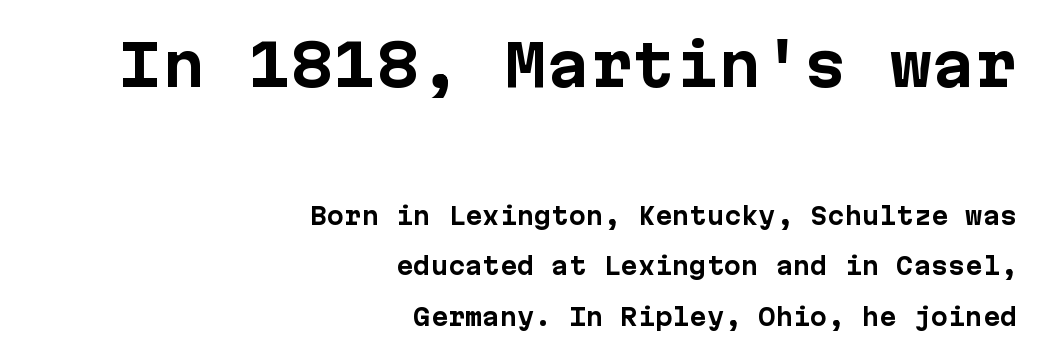
Q: Is the text bold? A: Yes.
Q: Is the text italic (slanted)? A: No, it is upright.
Q: Is the typeface a serif or a sans-serif typeface? A: Sans-serif.
Q: Is the text underlined? A: No.
Q: How is the paragraph aligned? A: Right-aligned.
Q: Is the spacing between letters normal or unusually wide? A: Normal.
Q: Is the spacing between lines tight, normal or loose? A: Loose.
Q: Which block of text is set in a larger size, the first (top) or the second (bottom)? A: The first (top) one.
Q: Width (condensed, normal, or wide)? A: Normal.
Q: Stroke contrast? A: Low.
Q: x-height? A: Medium.
